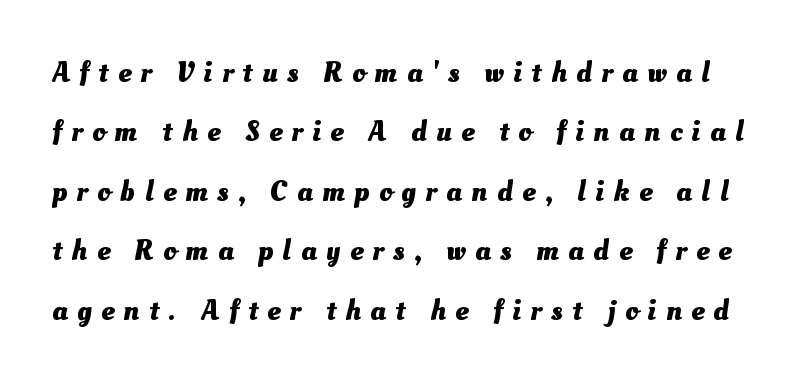
A great deal of white space separates one row of letters from the next. Beneath every word, the page is bare. The letters are spread apart with noticeably loose tracking. Is the type bold? Yes — the strokes are clearly thick and heavy. Is this a fixed-width face? No — the glyphs have proportional, varying widths.
